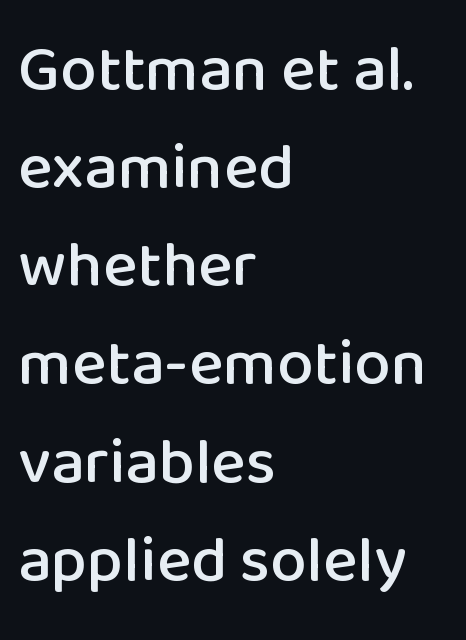
{"serif": "no", "italic": "no", "width": "normal", "stroke_contrast": "low", "x_height": "medium", "monospaced": "no", "underline": "no", "align": "left", "line_spacing": "normal", "line_spacing_ratio": 1.51, "letter_spacing": "normal", "letter_spacing_em": 0.0, "glyph_px": 65}
